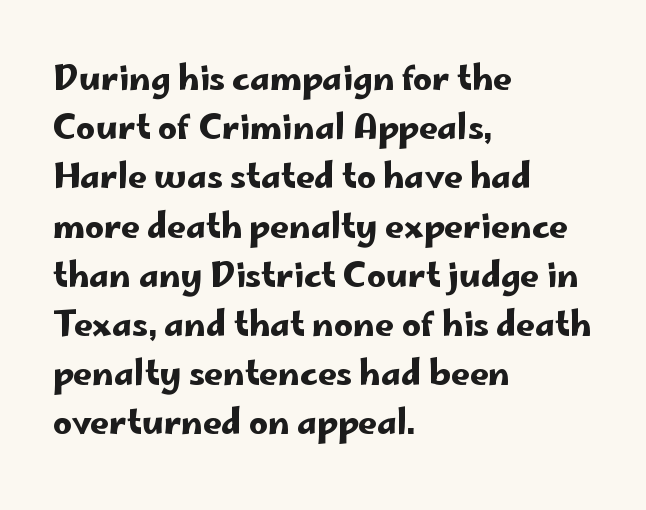
Words appear dense and cohesive because spacing is normal. You could not count columns in this text — the font is proportionally spaced. Note: no serifs on the glyphs. Visually the block forms a straight wall on the left and a jagged coastline on the right. Nobody drew a line under any word here. Reading down the column, the eye jumps a familiar distance to each next line.
